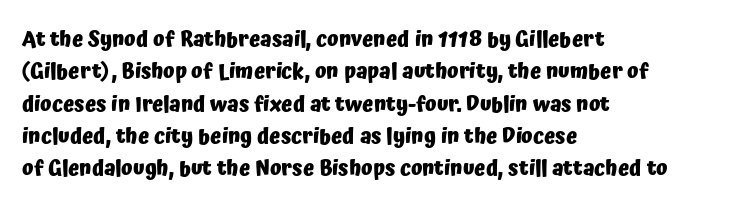
The image shows 21 px bold type, upright; set left-aligned, normal line spacing (1.54x), normal letter spacing, not underlined.
